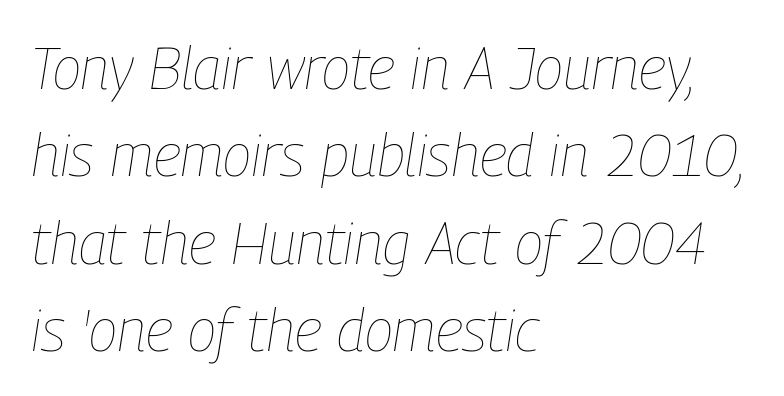
Stems here are at most as thick as an everyday book face. Descender tails drop into unmarked territory. The lines in this sample share a left origin and differ only in where they stop. Looks like regular typesetting: each glyph gets only the width it needs. Tall strokes in this sample are angled rather than plumb. Nothing unusual about the tracking: characters are spaced as the font intends.
